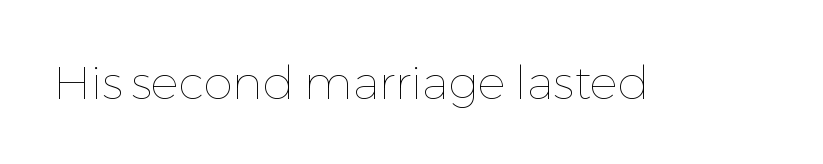
{"italic": "no", "bold": "no", "weight": "thin", "width": "normal", "stroke_contrast": "low", "x_height": "medium", "monospaced": "no", "underline": "no", "letter_spacing": "normal", "letter_spacing_em": 0.0, "glyph_px": 47}
